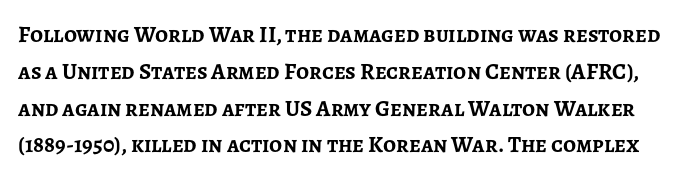
The image shows 23 px bold type, upright; set normal line spacing (1.6x), normal letter spacing, not underlined.
